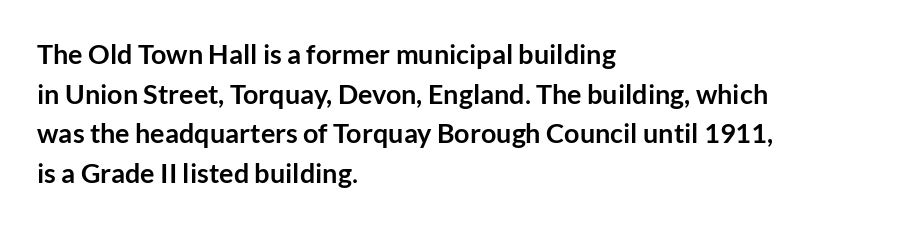
{"italic": "no", "bold": "yes", "underline": "no", "align": "left", "line_spacing": "normal", "line_spacing_ratio": 1.47, "letter_spacing": "normal", "letter_spacing_em": 0.0, "glyph_px": 27}
